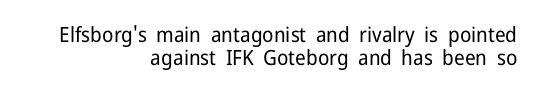
The image shows 21 px text type, upright; set right-aligned, tight line spacing (1.08x), normal letter spacing, not underlined.
